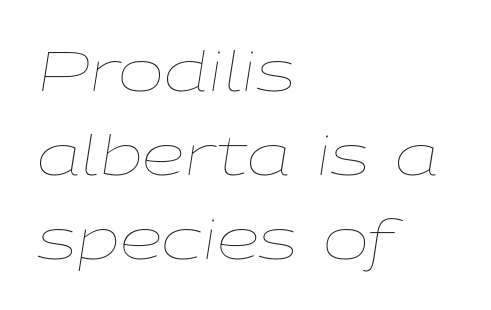
Underlining? Definitely not there. The face used here has a pronounced slope to its letters. Typeset ragged right — the left edge is the straight one. Think of a printed novel: that variable character pitch is what you see here. Quick note: interline space is typical. This reads as an unemphasized weight, regular at the heaviest.
